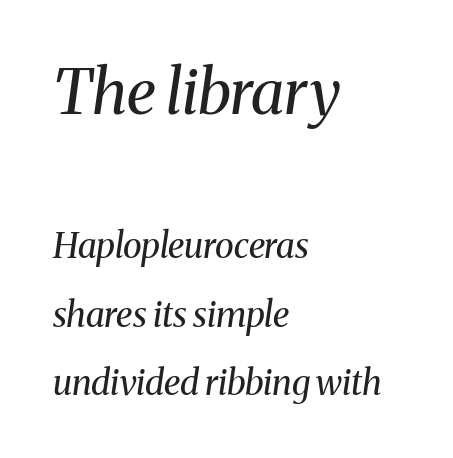
The image shows 62 px regular-weight serif type, italic (leaning right); set left-aligned, loose line spacing (1.95x), normal letter spacing, not underlined; the first (top) block is 1.77x larger; medium stroke contrast and a medium x-height.
